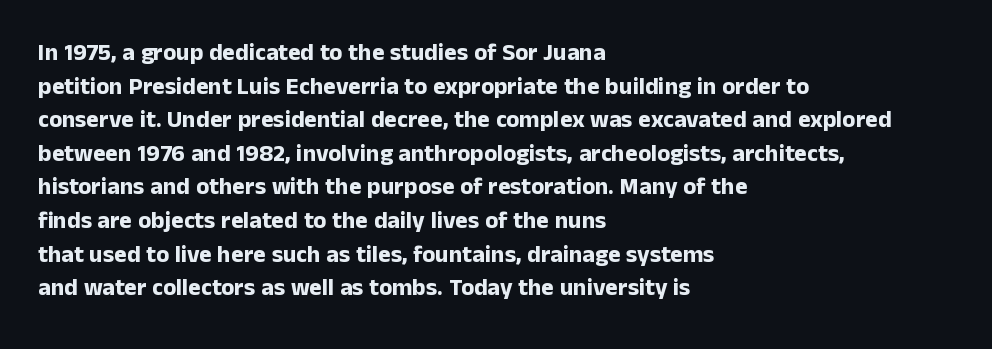
Any mark beneath the type? The region is blank. Regular leading. The face used here is rendered with its standard letterfit. These words are printed bold, with thick strokes throughout. Italic? Not at all — the glyphs are vertical. Left-aligned paragraph, ragged on the right.
